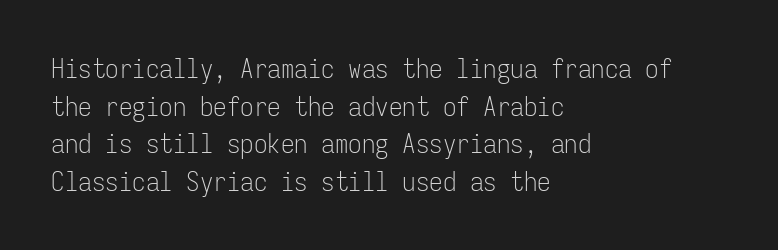
Q: Is the text bold? A: No.
Q: Is the text italic (slanted)? A: No, it is upright.
Q: Is the text underlined? A: No.
Q: How is the paragraph aligned? A: Left-aligned.
Q: Is the spacing between letters normal or unusually wide? A: Normal.
Q: Is the spacing between lines tight, normal or loose? A: Normal.
